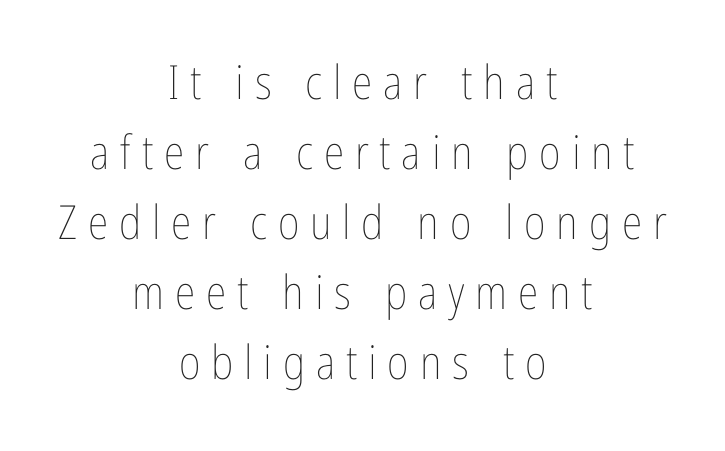
The vertical gap from one line to the next is medium. Underline: absent. The setting favours the middle, as headings and verse often do. Glyph-to-glyph distance is far greater than everyday printed text.
